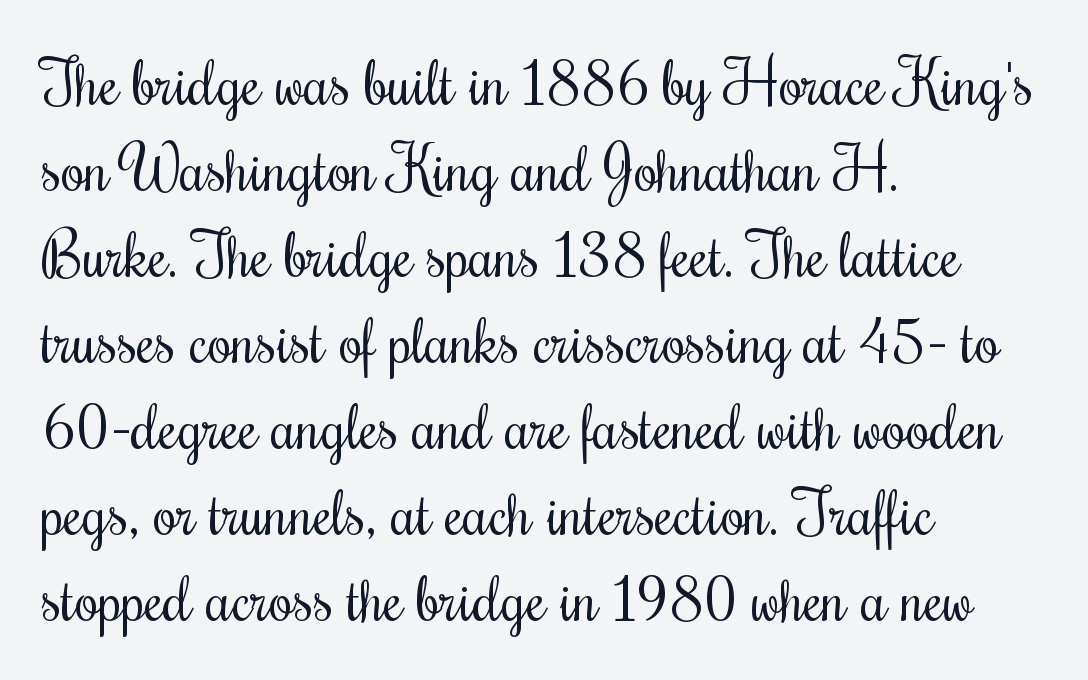
{"bold": "no", "weight": "regular", "width": "condensed", "stroke_contrast": "medium", "x_height": "small", "monospaced": "no", "underline": "no", "align": "left", "line_spacing": "normal", "line_spacing_ratio": 1.41, "letter_spacing": "normal", "letter_spacing_em": 0.0, "glyph_px": 61}
